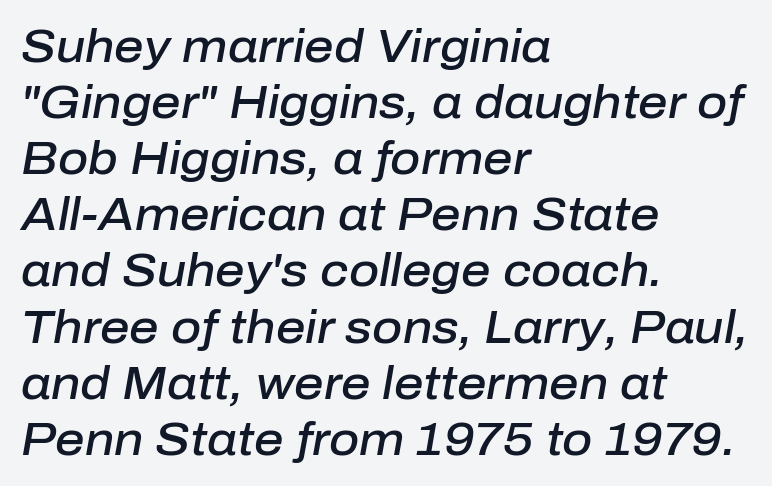
The image shows 46 px semibold type, italic (leaning right); set left-aligned, line spacing 1.22x, normal letter spacing, not underlined; low stroke contrast and a medium x-height.
